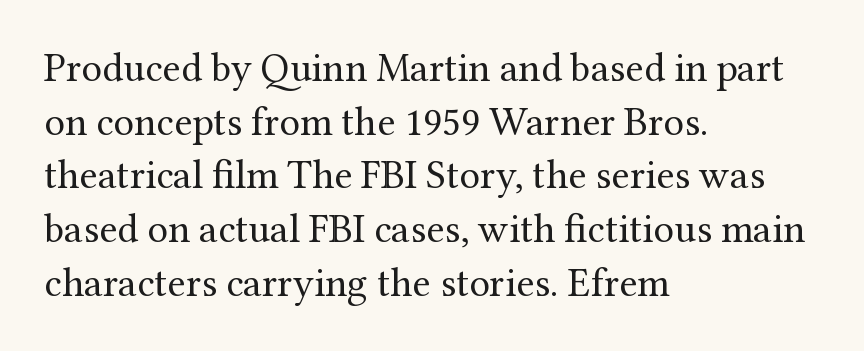
Look at the tracking — it's just the regular setting, nothing added. It's the straight-up-and-down kind of type. Font category for this specimen: serif. A typesetter would call this proportional, since set widths differ per character. These lines stack with their left ends in a neat column.
